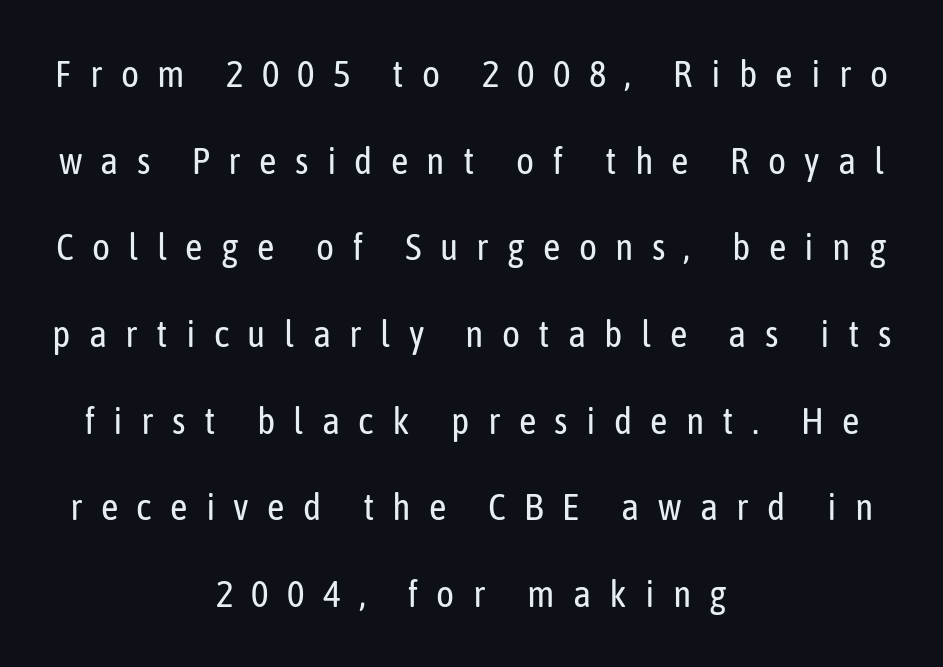
Q: Is the text bold? A: No.
Q: Is the text italic (slanted)? A: No, it is upright.
Q: Is the typeface a serif or a sans-serif typeface? A: Sans-serif.
Q: Is the text underlined? A: No.
Q: How is the paragraph aligned? A: Centered.
Q: Is the spacing between letters normal or unusually wide? A: Unusually wide.
Q: Is the spacing between lines tight, normal or loose? A: Loose.
Q: Width (condensed, normal, or wide)? A: Condensed.
Q: Stroke contrast? A: Low.
Q: x-height? A: Medium.
Q: Monospaced? A: No.
